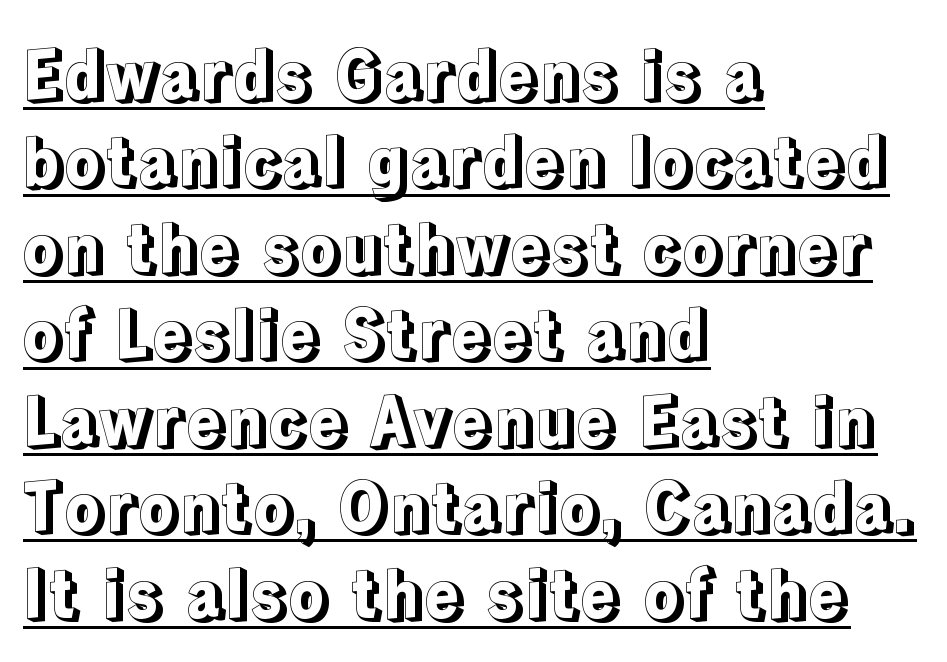
Q: Is the text italic (slanted)? A: No, it is upright.
Q: Is the text underlined? A: Yes.
Q: How is the paragraph aligned? A: Left-aligned.
Q: Is the spacing between letters normal or unusually wide? A: Normal.
Q: Is the spacing between lines tight, normal or loose? A: Normal.
Q: Width (condensed, normal, or wide)? A: Normal.
Q: x-height? A: Medium.
Q: Monospaced? A: No.
